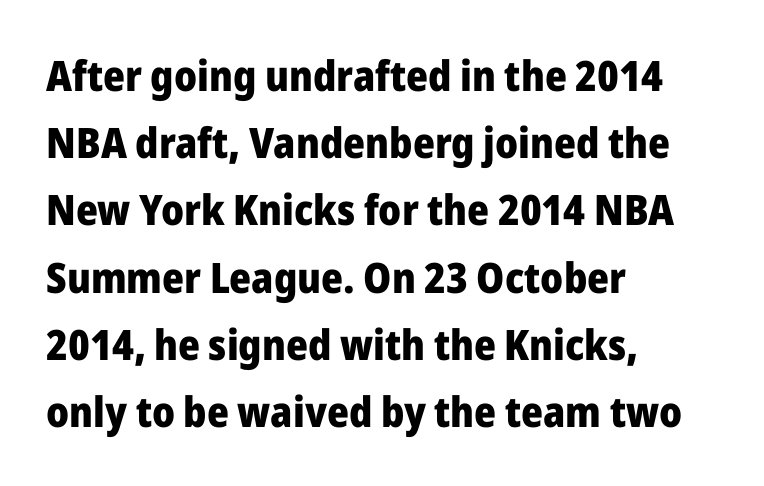
The image shows 42 px heavy sans-serif type, upright; set left-aligned, normal line spacing (1.6x), normal letter spacing, not underlined; low stroke contrast and a medium x-height.
